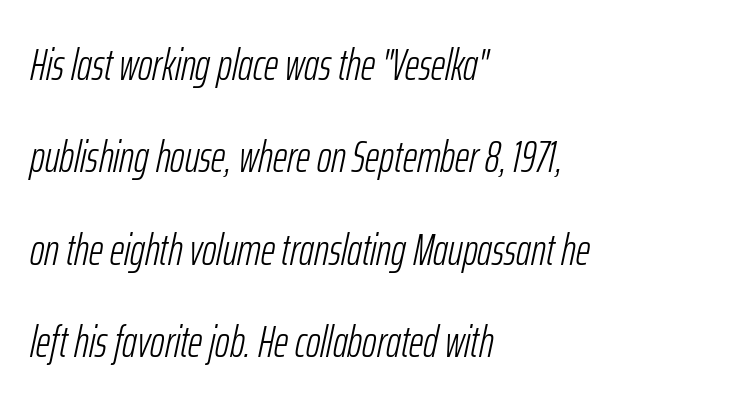
The image shows 44 px light, condensed type, italic (leaning right); set left-aligned, loose line spacing (2.1x), normal letter spacing, not underlined; low stroke contrast and a medium x-height.
